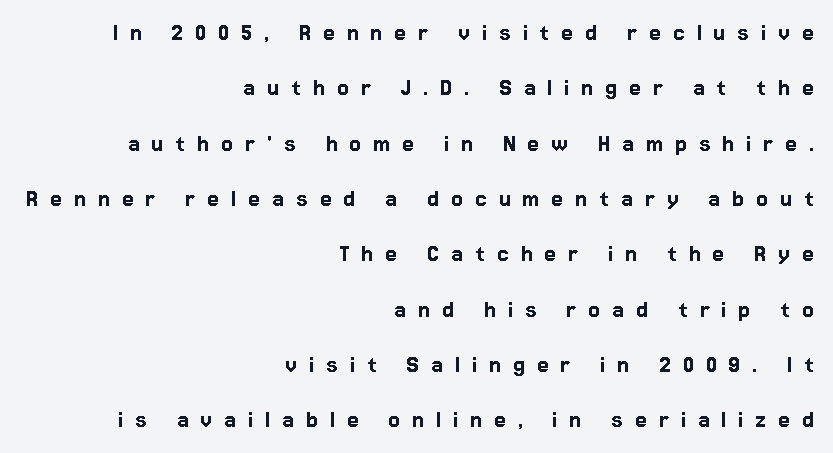
{"italic": "no", "underline": "no", "align": "right", "line_spacing": "loose", "line_spacing_ratio": 2.05, "letter_spacing": "wide", "letter_spacing_em": 0.44, "glyph_px": 27}
